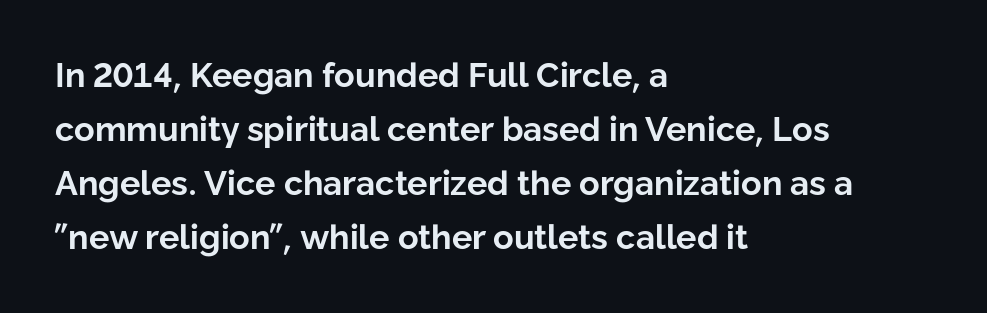
Characters follow at the spacing the type designer built in. Left-aligned paragraph, ragged on the right. Note the varied advance widths — an 'i' is clearly narrower than an 'm'. Its strokes are broad and dark, the hallmark of bold type. Is this a sans? Yes — the strokes have no serifs. What's the leading like? Ordinary, nothing unusual.
